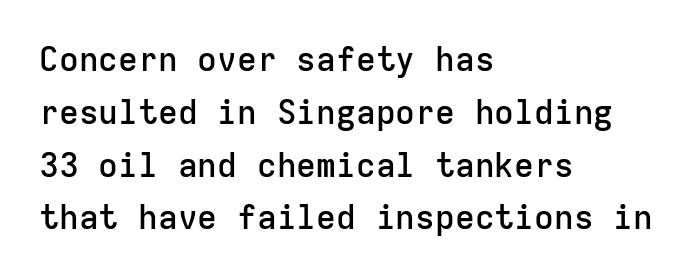
{"serif": "no", "italic": "no", "bold": "semi", "weight": "semibold", "width": "normal", "stroke_contrast": "low", "x_height": "medium", "monospaced": "yes", "underline": "no", "align": "left", "line_spacing": "normal", "line_spacing_ratio": 1.6, "letter_spacing": "normal", "letter_spacing_em": 0.0, "glyph_px": 33}
